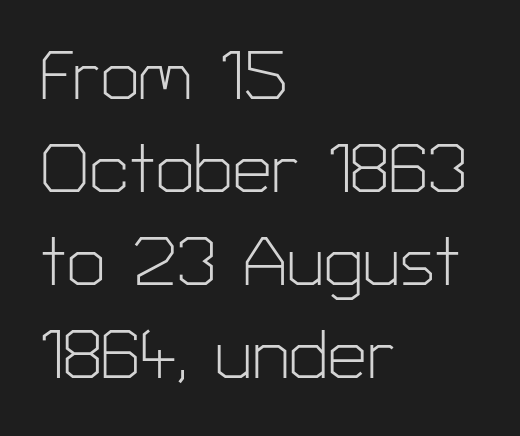
The axis of the letterforms is exactly vertical. Left-aligned paragraph, ragged on the right. The rendering uses natural spacing where letterforms have individual widths. The rows are spaced the way most documents space them. The passage shown is not underscored anywhere.
